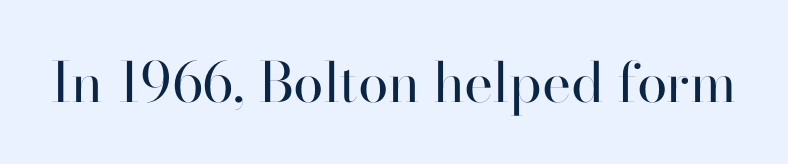
The rendering uses natural spacing where letterforms have individual widths. Posture: vertical. Regarding serifs, this sample does without them. The string is rendered with underlining switched off. Spacing between characters is what you'd get straight out of the box.
